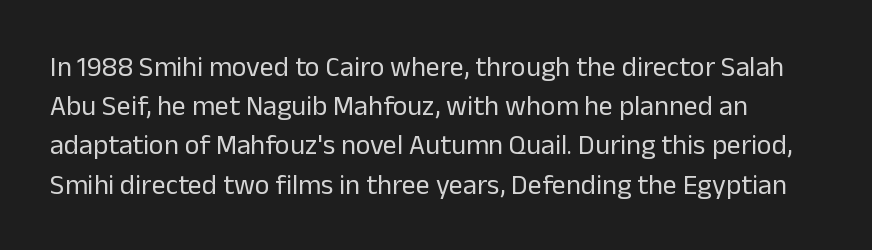
The image shows 28 px regular-weight sans-serif type, upright; set normal line spacing (1.4x), normal letter spacing, not underlined; low stroke contrast and a medium x-height.
